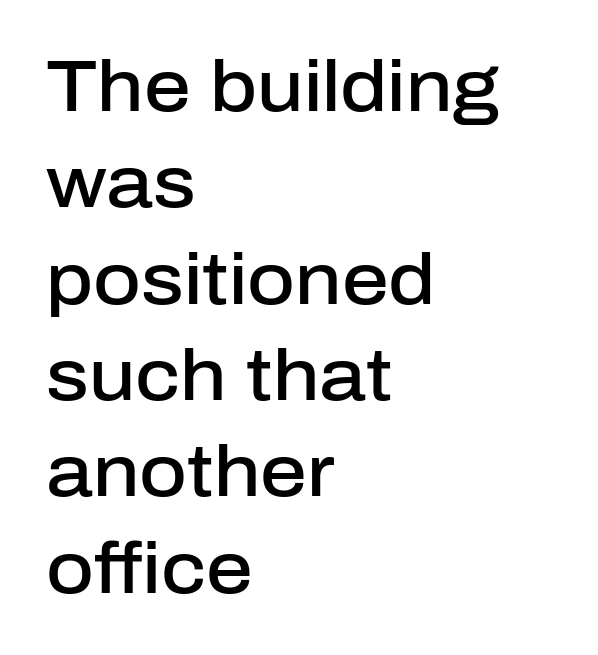
{"serif": "no", "italic": "no", "bold": "semi", "weight": "semibold", "width": "normal", "stroke_contrast": "low", "x_height": "medium", "monospaced": "no", "underline": "no", "align": "left", "line_spacing": "normal", "line_spacing_ratio": 1.32, "letter_spacing": "normal", "letter_spacing_em": 0.0, "glyph_px": 73}
